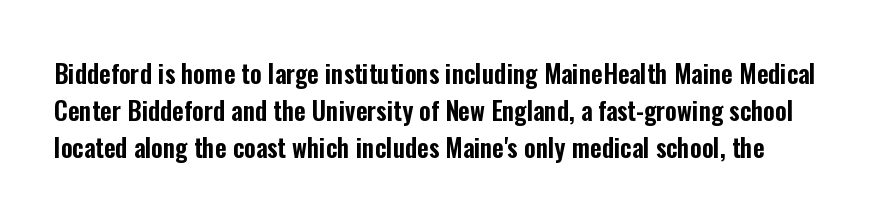
Q: Is the text italic (slanted)? A: No, it is upright.
Q: Is the text underlined? A: No.
Q: Is the spacing between letters normal or unusually wide? A: Normal.
Q: Is the spacing between lines tight, normal or loose? A: Normal.
